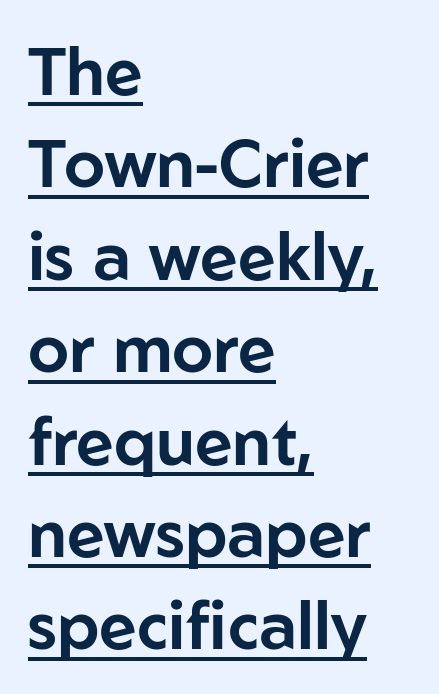
{"serif": "no", "italic": "no", "width": "normal", "stroke_contrast": "low", "x_height": "medium", "monospaced": "no", "underline": "yes", "align": "left", "line_spacing": "normal", "line_spacing_ratio": 1.4, "letter_spacing": "normal", "letter_spacing_em": 0.0, "glyph_px": 66}
